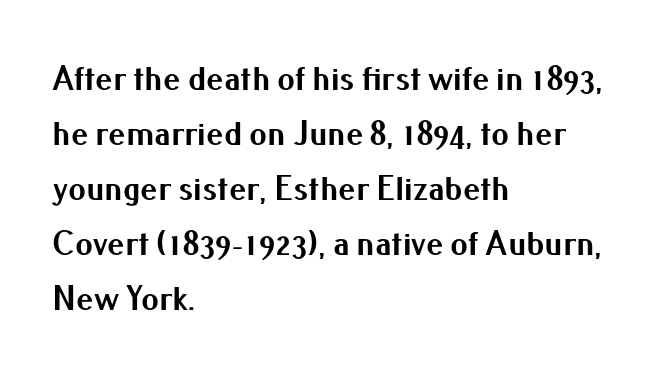
{"serif": "no", "italic": "no", "bold": "yes", "weight": "bold", "width": "normal", "stroke_contrast": "medium", "x_height": "small", "monospaced": "no", "underline": "no", "align": "left", "line_spacing": "normal", "line_spacing_ratio": 1.57, "letter_spacing": "normal", "letter_spacing_em": 0.0, "glyph_px": 35}
